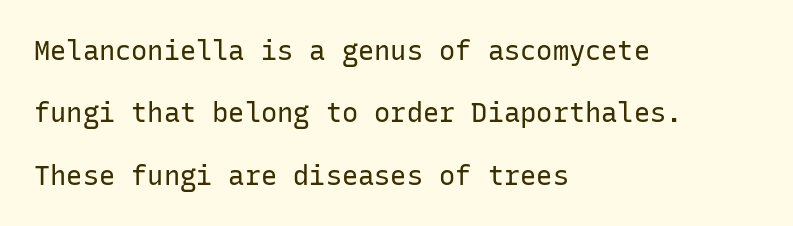
Q: Is the text bold? A: No.
Q: Is the text italic (slanted)? A: No, it is upright.
Q: Is the text underlined? A: No.
Q: How is the paragraph aligned? A: Left-aligned.
Q: Is the spacing between letters normal or unusually wide? A: Normal.
Q: Is the spacing between lines tight, normal or loose? A: Loose.
